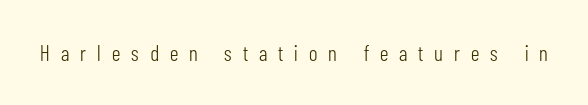
Decoration check: the copy has no underline. Posture: straight, roman, zero tilt. Characters follow at a spacing far wider than the type designer built in. The strokes carry an ordinary text weight at most.
